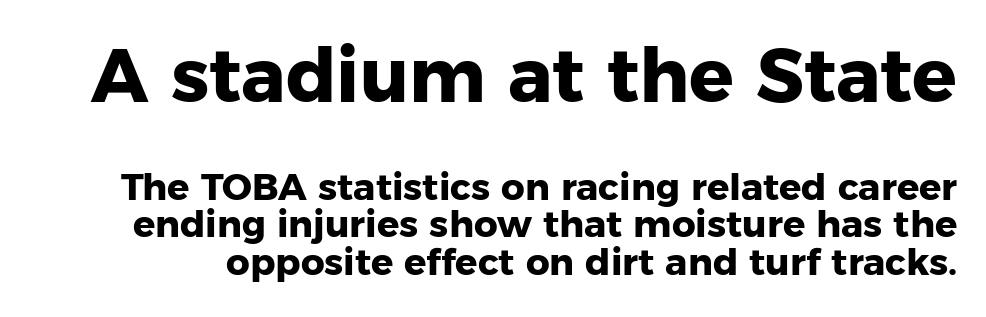
The image shows 74 px heavy sans-serif type, upright; set tight line spacing (1.01x), normal letter spacing, not underlined; the first (top) block is 2.0x larger; low stroke contrast and a medium x-height.
